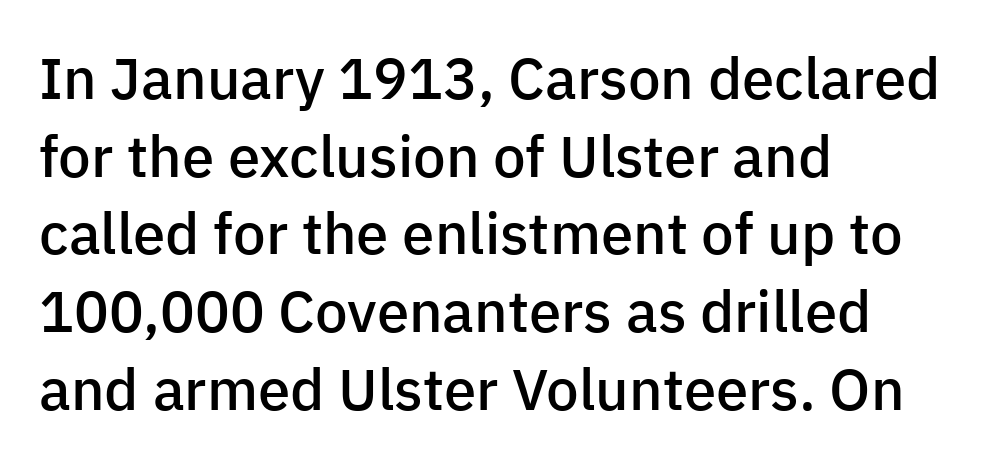
Q: Is the text bold? A: Semi-bold.
Q: Is the text italic (slanted)? A: No, it is upright.
Q: Is the typeface a serif or a sans-serif typeface? A: Sans-serif.
Q: Is the text underlined? A: No.
Q: How is the paragraph aligned? A: Left-aligned.
Q: Is the spacing between letters normal or unusually wide? A: Normal.
Q: Is the spacing between lines tight, normal or loose? A: Normal.
Q: Width (condensed, normal, or wide)? A: Normal.
Q: Stroke contrast? A: Low.
Q: x-height? A: Medium.
Q: Monospaced? A: No.
